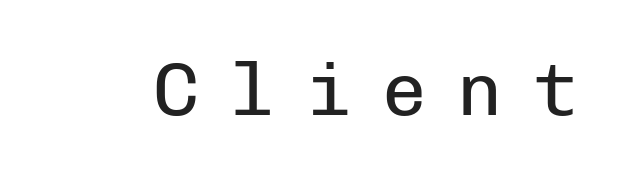
{"serif": "no", "italic": "no", "bold": "no", "weight": "regular", "width": "normal", "stroke_contrast": "low", "x_height": "medium", "monospaced": "yes", "underline": "no", "letter_spacing": "wide", "letter_spacing_em": 0.41, "glyph_px": 75}
